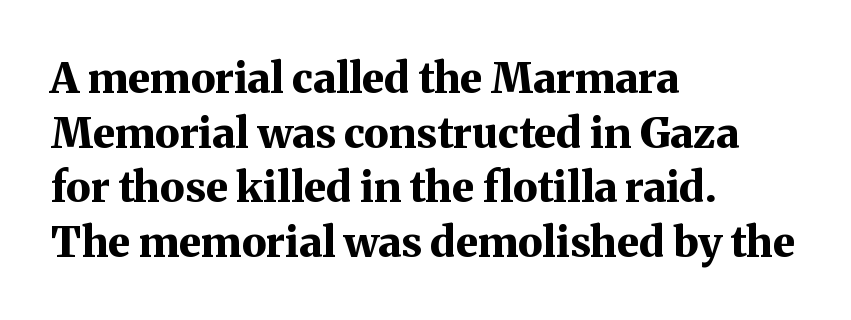
Every row of glyphs begins at an identical x-position on the left. The strip under each line holds only bare page. The rendering keeps characters at their native spacing. Think of a printed novel: that variable character pitch is what you see here. Examine the stroke ends and you'll spot serifs. The vertical gap from one line to the next is medium.
